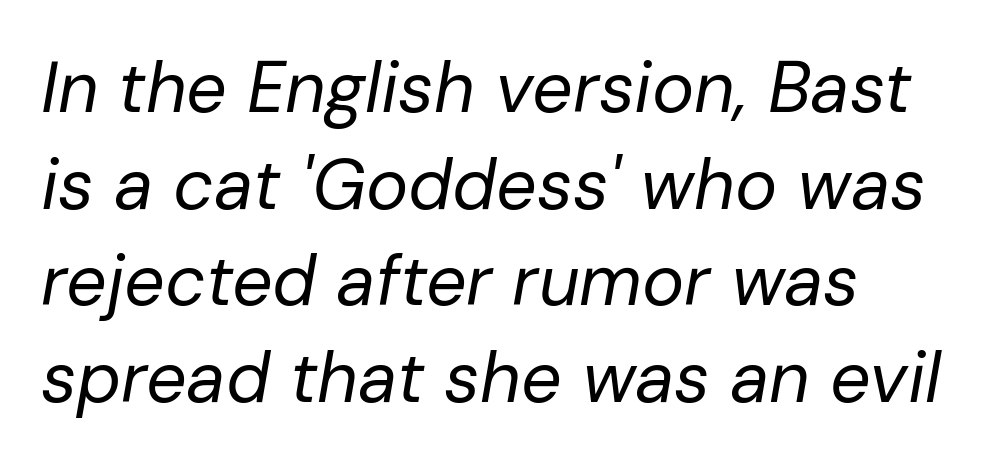
The image shows 71 px regular-weight type, italic (leaning right); set left-aligned, normal line spacing (1.36x), normal letter spacing, not underlined; low stroke contrast and a medium x-height.
